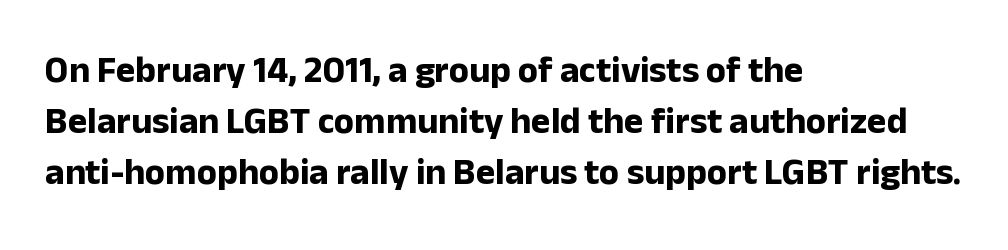
Alignment: flush left. Notice how thick the strokes are: this is what a full bold looks like. Think of a printed novel: that variable character pitch is what you see here. Regular leading. Vertical strokes here are truly vertical.
